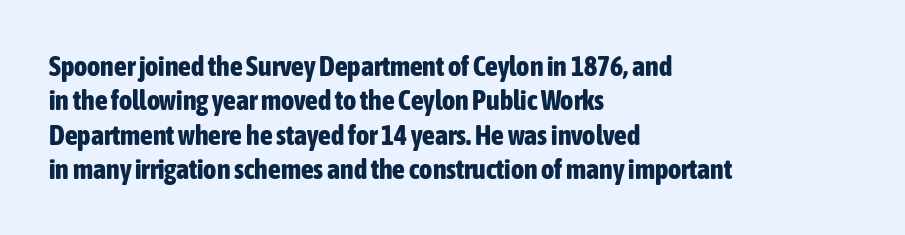
{"serif": "no", "italic": "no", "bold": "yes", "weight": "bold", "width": "condensed", "stroke_contrast": "low", "x_height": "medium", "monospaced": "no", "underline": "no", "align": "left", "line_spacing_ratio": 1.23, "letter_spacing": "normal", "letter_spacing_em": 0.0, "glyph_px": 28}
